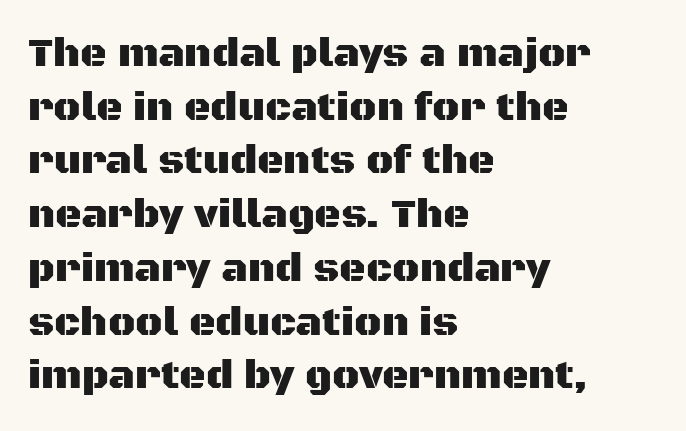
You can tell it's not italic because the verticals are truly vertical. These lines stack with their left ends in a neat column. Baseline-to-baseline distance is the conventional proportion of letter height. Check under the words: just untouched page. The type is set solid horizontally, with unmodified tracking.
